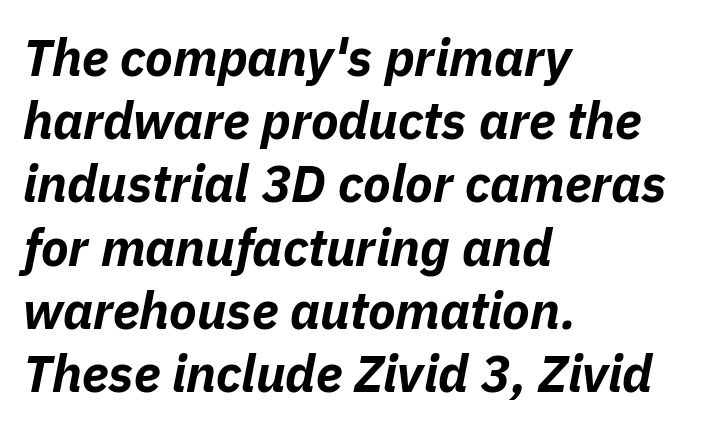
Letter spacing: default. The face used here is proportionally spaced, like ordinary book or web type. The face used here has the dense, thick strokes of a bold. The passage is arranged the way most books set body copy — flush left. Any mark beneath the type? The region is blank.
